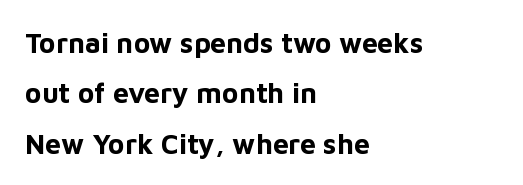
The letters advance in unequal steps, a hallmark of proportional type. The gap between lines stays unmarked. Caption: bold face, heavy strokes. A roman cut, with each character standing at attention.
